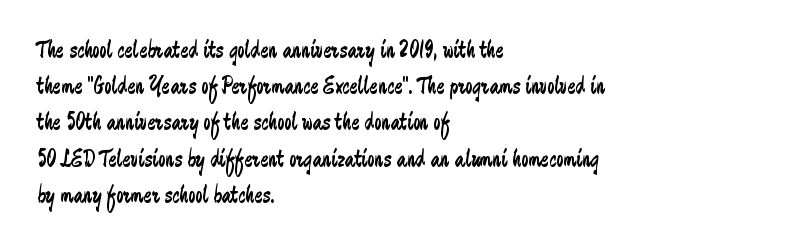
{"bold": "no", "underline": "no", "align": "left", "line_spacing": "normal", "line_spacing_ratio": 1.45, "letter_spacing": "normal", "letter_spacing_em": 0.0, "glyph_px": 25}
